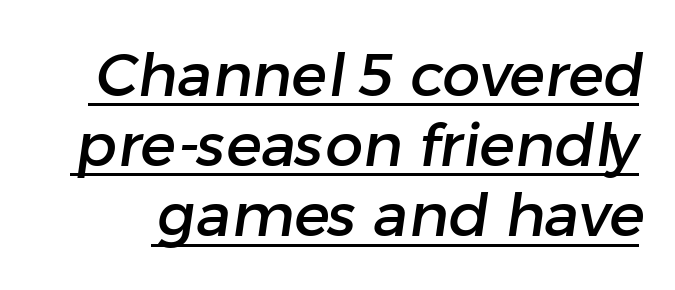
Grotesque or geometric, the face here clearly has no serifs. The letters sit at their default tracking, neither squeezed nor spread. Underline: present. Think of a printed novel: that variable character pitch is what you see here.
